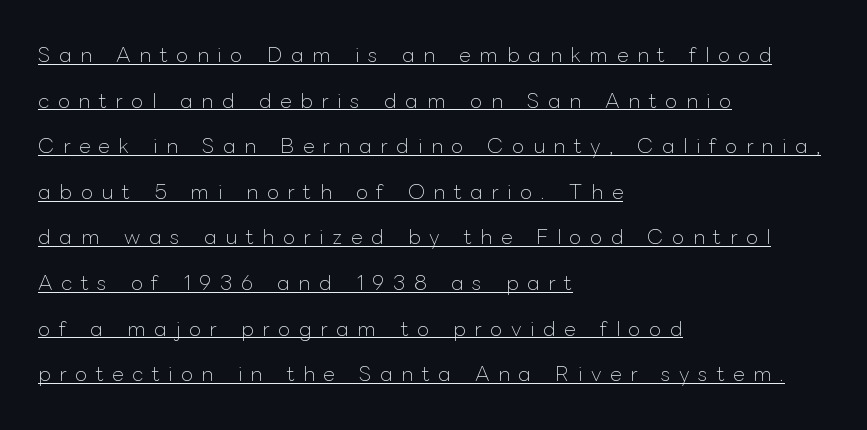
{"italic": "no", "bold": "no", "underline": "yes", "align": "left", "line_spacing": "loose", "line_spacing_ratio": 2.28, "letter_spacing": "wide", "letter_spacing_em": 0.43, "glyph_px": 20}
